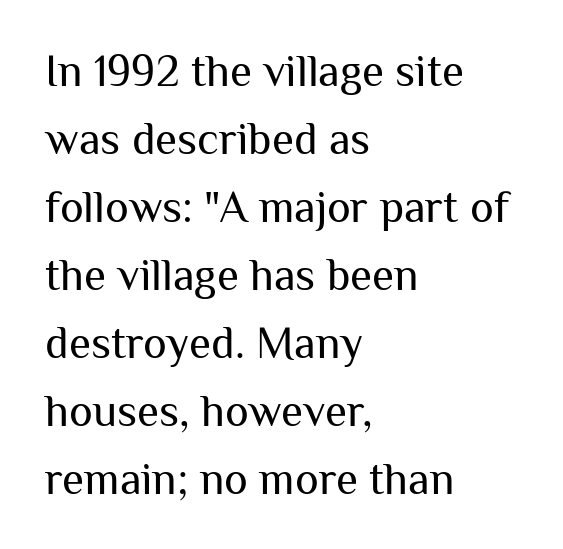
The image shows 45 px regular-weight sans-serif type, upright; set left-aligned, normal line spacing (1.51x), normal letter spacing, not underlined; medium stroke contrast and a medium x-height.
